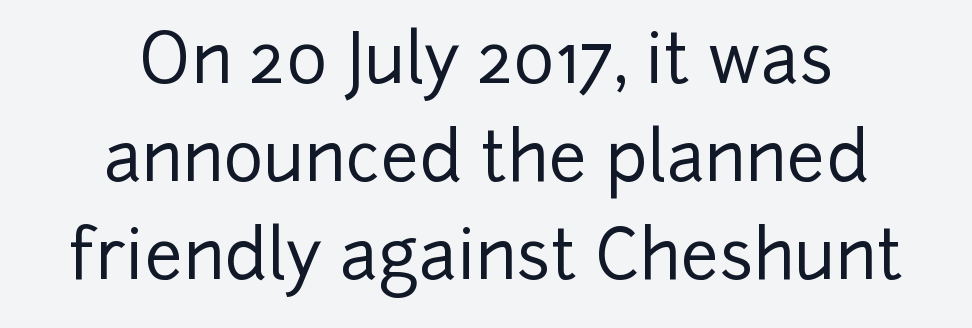
Is this a sans? Yes — the strokes have no serifs. Do the characters align in a grid? No, the font is proportional. Quick note: interline space is typical. Unmarked baselines from the first word to the last.
